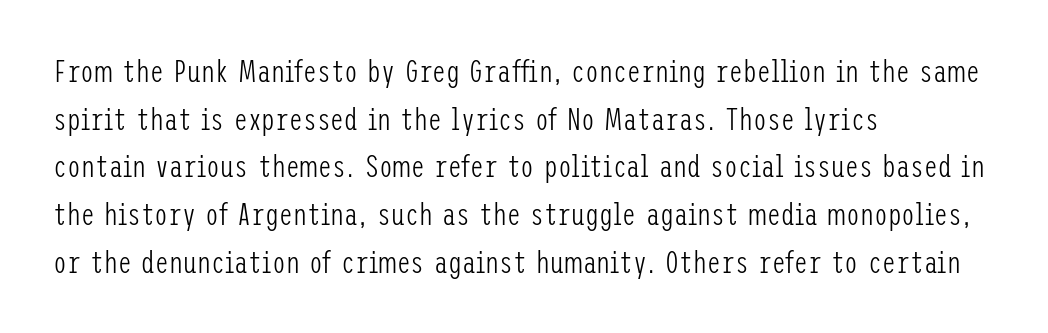
The image shows 31 px light, condensed sans-serif type, upright; set left-aligned, normal line spacing (1.54x), normal letter spacing, not underlined; low stroke contrast and a medium x-height.
